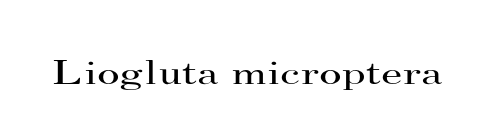
Q: Is the text bold? A: No.
Q: Is the text italic (slanted)? A: No, it is upright.
Q: Is the typeface a serif or a sans-serif typeface? A: Serif.
Q: Is the text underlined? A: No.
Q: Is the spacing between letters normal or unusually wide? A: Normal.
Q: Width (condensed, normal, or wide)? A: Wide.
Q: Stroke contrast? A: High.
Q: x-height? A: Small.
Q: Monospaced? A: No.
